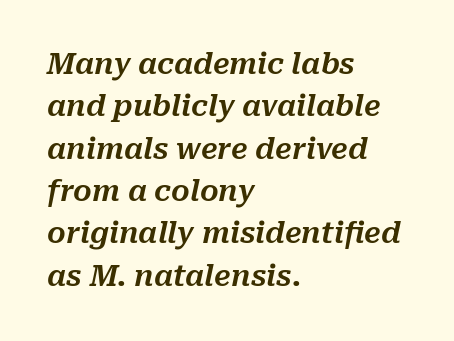
{"italic": "yes", "lean": "right", "slant_degrees": 10, "width": "normal", "stroke_contrast": "medium", "x_height": "medium", "monospaced": "no", "underline": "no", "align": "left", "line_spacing": "normal", "line_spacing_ratio": 1.46, "letter_spacing": "normal", "letter_spacing_em": 0.0, "glyph_px": 29}
